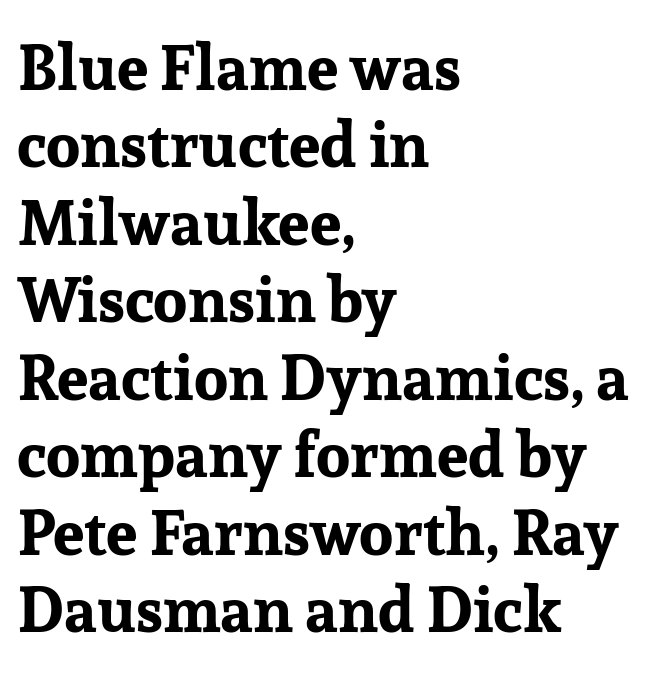
{"serif": "yes", "italic": "no", "bold": "yes", "weight": "bold", "width": "normal", "stroke_contrast": "low", "x_height": "medium", "monospaced": "no", "underline": "no", "align": "left", "line_spacing_ratio": 1.23, "letter_spacing": "normal", "letter_spacing_em": 0.0, "glyph_px": 63}
